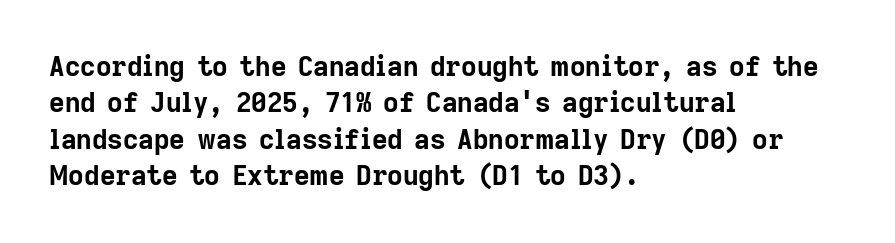
{"italic": "no", "bold": "yes", "underline": "no", "align": "left", "line_spacing": "normal", "line_spacing_ratio": 1.35, "letter_spacing": "normal", "letter_spacing_em": 0.0, "glyph_px": 27}
